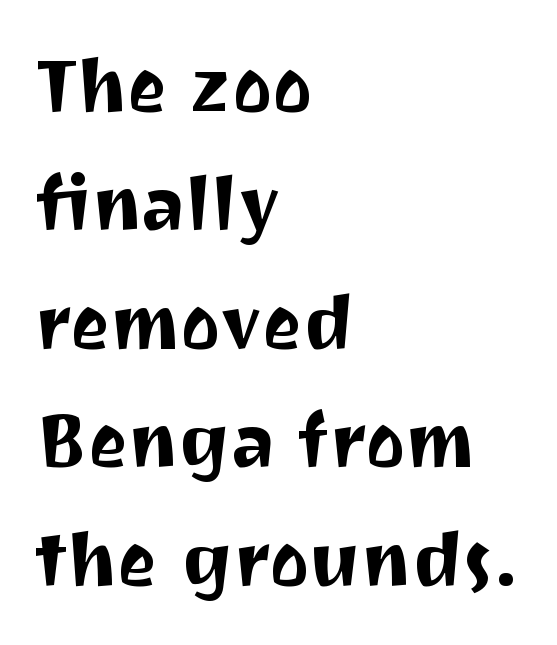
{"serif": "no", "italic": "no", "width": "normal", "stroke_contrast": "medium", "x_height": "medium", "monospaced": "no", "underline": "no", "align": "left", "line_spacing": "normal", "line_spacing_ratio": 1.58, "letter_spacing": "normal", "letter_spacing_em": 0.0, "glyph_px": 75}
